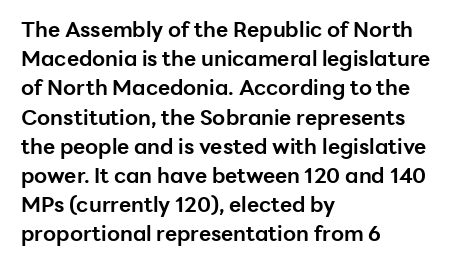
Q: Is the text bold? A: Yes.
Q: Is the text italic (slanted)? A: No, it is upright.
Q: Is the text underlined? A: No.
Q: How is the paragraph aligned? A: Left-aligned.
Q: Is the spacing between letters normal or unusually wide? A: Normal.
Q: Is the spacing between lines tight, normal or loose? A: Normal.
